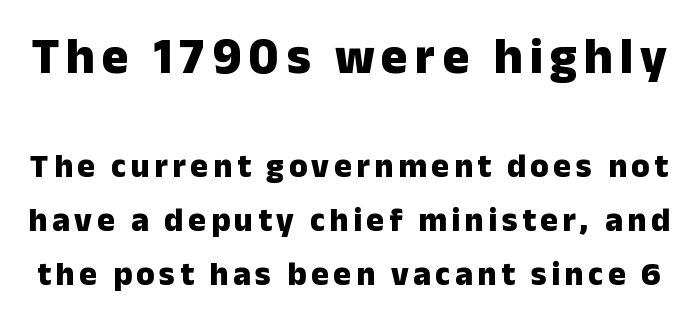
Q: Is the text bold? A: Yes.
Q: Is the text italic (slanted)? A: No, it is upright.
Q: Is the typeface a serif or a sans-serif typeface? A: Sans-serif.
Q: Is the text underlined? A: No.
Q: Is the spacing between lines tight, normal or loose? A: Normal.
Q: Which block of text is set in a larger size, the first (top) or the second (bottom)? A: The first (top) one.
Q: Width (condensed, normal, or wide)? A: Normal.
Q: Stroke contrast? A: Low.
Q: x-height? A: Medium.
Q: Monospaced? A: No.
